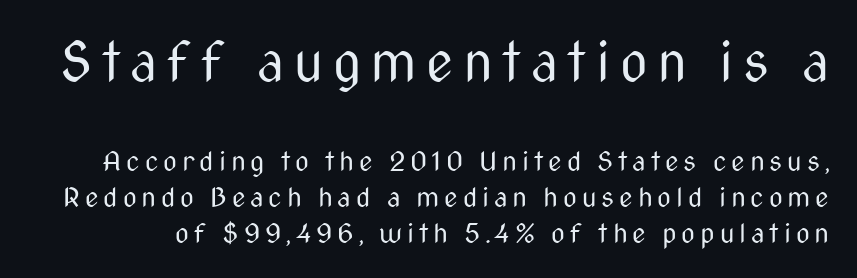
{"serif": "no", "italic": "no", "bold": "no", "weight": "regular", "width": "condensed", "stroke_contrast": "medium", "x_height": "medium", "monospaced": "no", "underline": "no", "line_spacing": "normal", "line_spacing_ratio": 1.34, "larger_block": "first", "size_ratio": 2.0, "glyph_px": 54}
